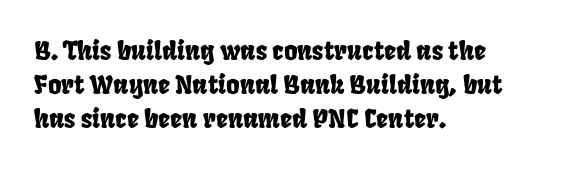
Q: Is the text underlined? A: No.
Q: How is the paragraph aligned? A: Left-aligned.
Q: Is the spacing between letters normal or unusually wide? A: Normal.
Q: Is the spacing between lines tight, normal or loose? A: Normal.
